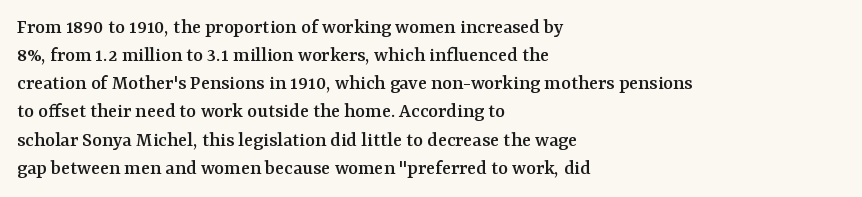
Q: Is the text italic (slanted)? A: No, it is upright.
Q: Is the text underlined? A: No.
Q: How is the paragraph aligned? A: Left-aligned.
Q: Is the spacing between letters normal or unusually wide? A: Normal.
Q: Is the spacing between lines tight, normal or loose? A: Normal.
